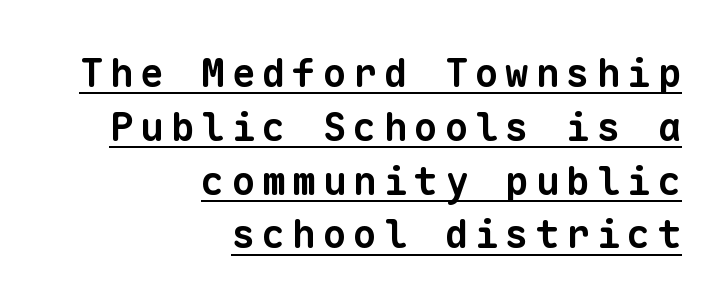
These characters rest on top of a visible drawn line. These lines sit exactly where default settings would place them. A full-strength bold gives these letters their thick strokes. The designer went with a sans here, leaving each stem footless.
